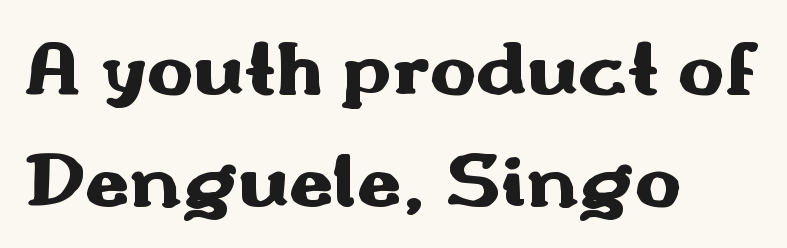
Q: Is the text bold? A: Yes.
Q: Is the text italic (slanted)? A: No, it is upright.
Q: Is the typeface a serif or a sans-serif typeface? A: Sans-serif.
Q: Is the text underlined? A: No.
Q: How is the paragraph aligned? A: Left-aligned.
Q: Is the spacing between letters normal or unusually wide? A: Normal.
Q: Is the spacing between lines tight, normal or loose? A: Normal.
Q: Width (condensed, normal, or wide)? A: Wide.
Q: Stroke contrast? A: Medium.
Q: x-height? A: Small.
Q: Monospaced? A: No.
